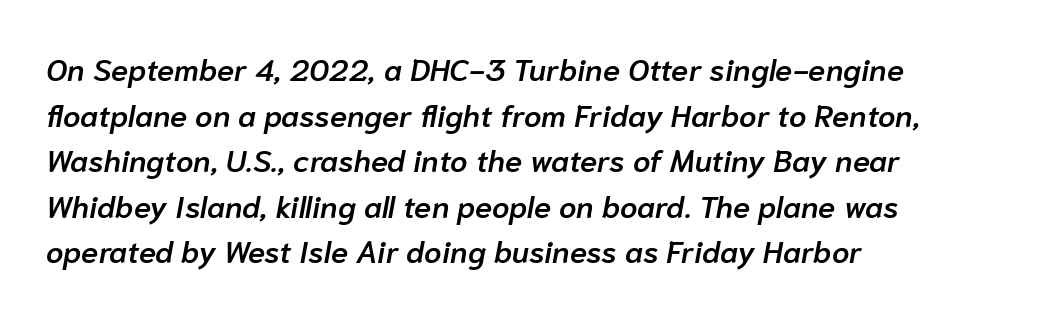
Q: Is the text bold? A: Semi-bold.
Q: Is the text italic (slanted)? A: Yes, it leans right by about 10 degrees.
Q: Is the text underlined? A: No.
Q: How is the paragraph aligned? A: Left-aligned.
Q: Is the spacing between letters normal or unusually wide? A: Normal.
Q: Is the spacing between lines tight, normal or loose? A: Normal.
Q: Width (condensed, normal, or wide)? A: Normal.
Q: Stroke contrast? A: Low.
Q: x-height? A: Medium.
Q: Monospaced? A: No.
